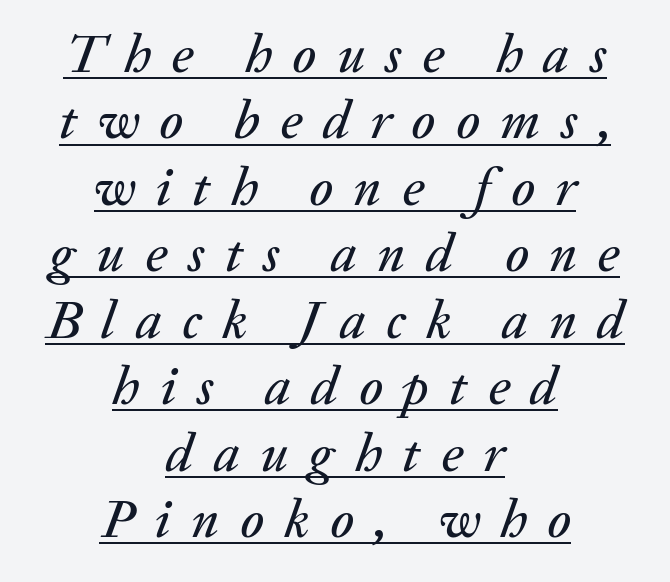
Q: Is the text italic (slanted)? A: Yes, it leans right by about 20 degrees.
Q: Is the text underlined? A: Yes.
Q: How is the paragraph aligned? A: Centered.
Q: Is the spacing between letters normal or unusually wide? A: Unusually wide.
Q: Width (condensed, normal, or wide)? A: Normal.
Q: Stroke contrast? A: Medium.
Q: x-height? A: Medium.
Q: Monospaced? A: No.
